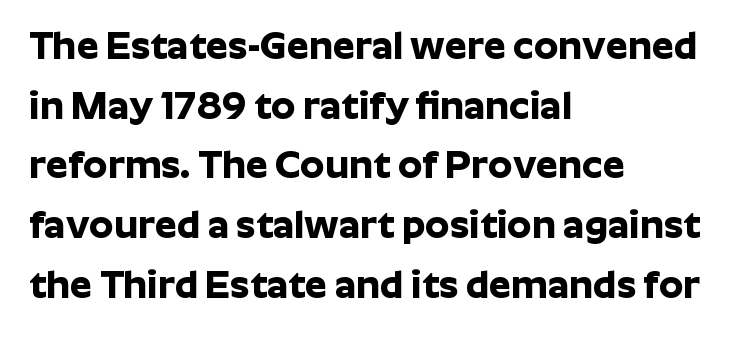
{"serif": "no", "italic": "no", "bold": "yes", "weight": "bold", "width": "normal", "stroke_contrast": "low", "x_height": "medium", "monospaced": "no", "underline": "no", "align": "left", "line_spacing": "normal", "line_spacing_ratio": 1.53, "letter_spacing": "normal", "letter_spacing_em": 0.0, "glyph_px": 39}
